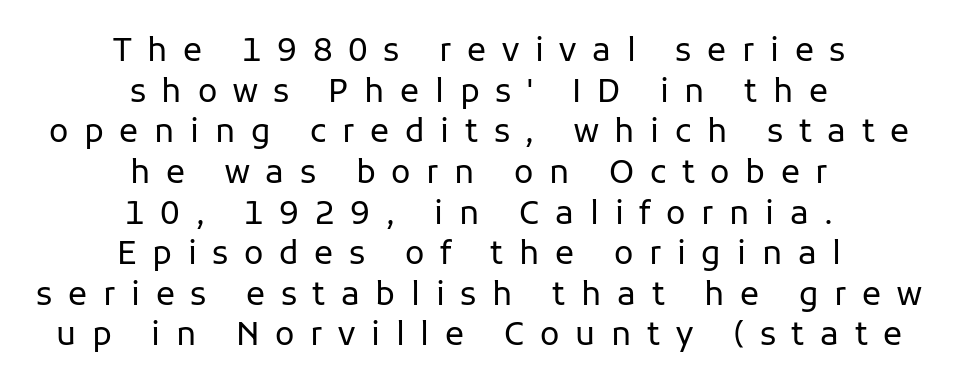
Each letter's strokes conclude bluntly, with no projecting serifs. The face used here is rendered with a markedly widened letterfit. Line spacing here is normal. This sample has the flowing, uneven cadence of proportional lettering.
